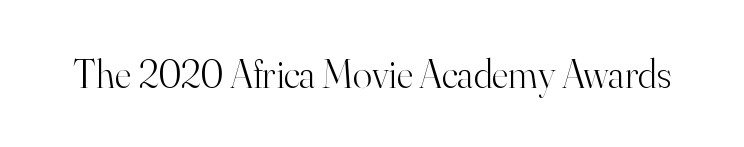
Q: Is the text bold? A: No.
Q: Is the text italic (slanted)? A: No, it is upright.
Q: Is the typeface a serif or a sans-serif typeface? A: Serif.
Q: Is the text underlined? A: No.
Q: Is the spacing between letters normal or unusually wide? A: Normal.
Q: Width (condensed, normal, or wide)? A: Normal.
Q: Stroke contrast? A: High.
Q: x-height? A: Small.
Q: Monospaced? A: No.
